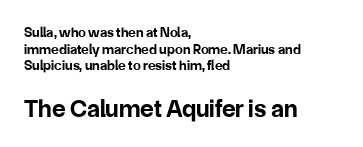
The image shows 25 px bold type, upright; set left-aligned, line spacing 1.19x, normal letter spacing, not underlined; the second (bottom) block is 1.79x larger.
